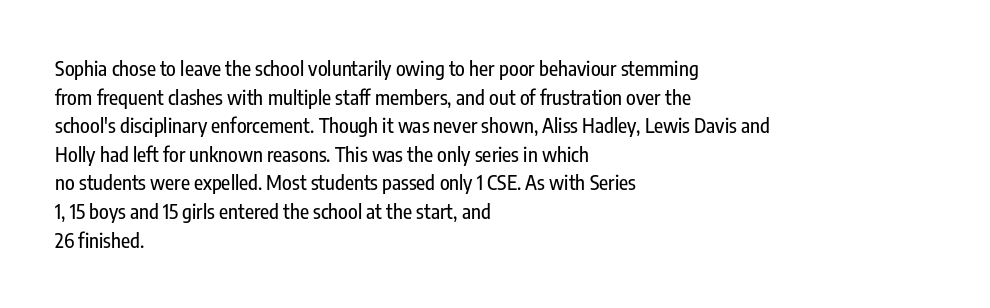
Every character sits straight up, as roman type does. The glyphs are unaccompanied by any horizontal stroke below them. Normally led — the rows are evenly, conventionally spaced. If you drew a ruler down the left edge, every line would touch it. The type is set solid horizontally, with unmodified tracking.
